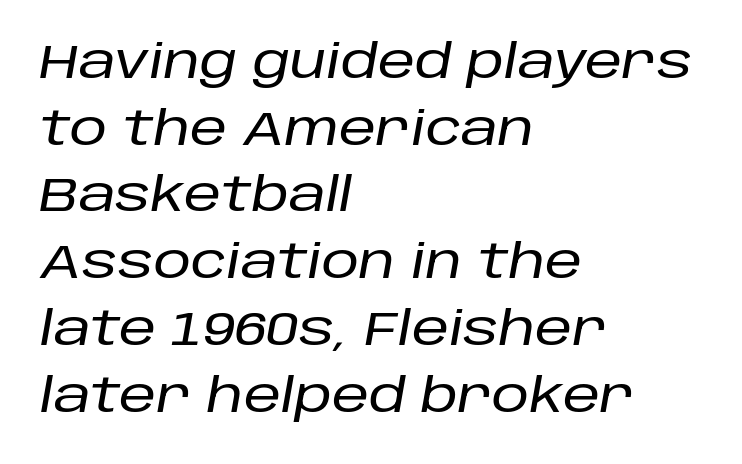
Q: Is the text italic (slanted)? A: Yes, it leans right by about 10 degrees.
Q: Is the text underlined? A: No.
Q: How is the paragraph aligned? A: Left-aligned.
Q: Is the spacing between letters normal or unusually wide? A: Normal.
Q: Is the spacing between lines tight, normal or loose? A: Normal.
Q: Width (condensed, normal, or wide)? A: Normal.
Q: Stroke contrast? A: Low.
Q: x-height? A: Large.
Q: Monospaced? A: No.
